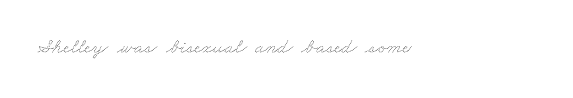
Students, note that the glyphs here touch the page at normal intervals. The typesetting does not lean heavy: it is not bold. Descender tails drop into unmarked territory.
